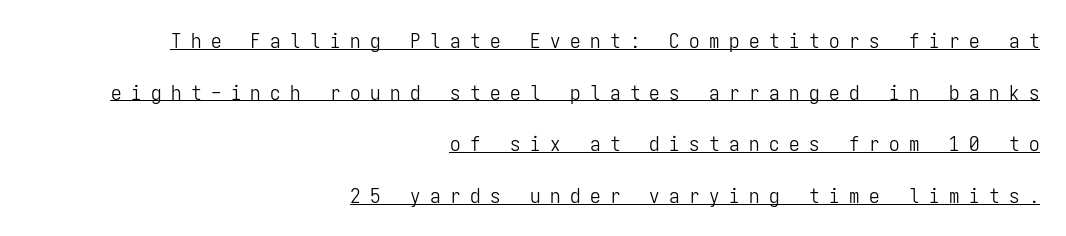
{"italic": "no", "bold": "no", "underline": "yes", "align": "right", "line_spacing": "loose", "line_spacing_ratio": 2.46, "letter_spacing": "wide", "letter_spacing_em": 0.45, "glyph_px": 21}
